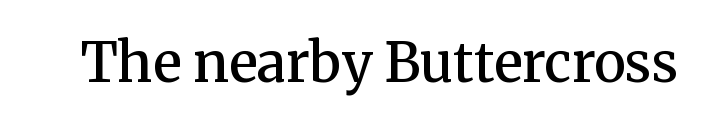
The image shows 54 px semibold serif type, upright; set normal letter spacing, not underlined; medium stroke contrast and a medium x-height.
